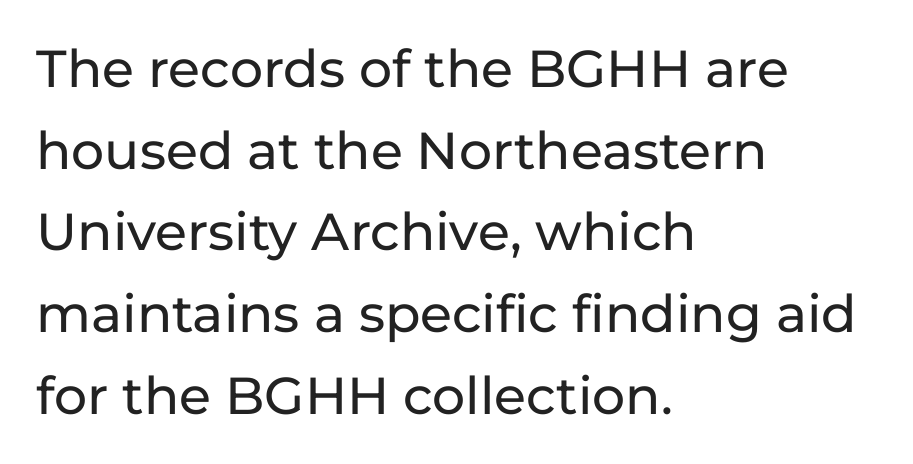
{"serif": "no", "italic": "no", "width": "normal", "stroke_contrast": "low", "x_height": "medium", "monospaced": "no", "underline": "no", "align": "left", "line_spacing": "normal", "line_spacing_ratio": 1.57, "letter_spacing": "normal", "letter_spacing_em": 0.0, "glyph_px": 52}
